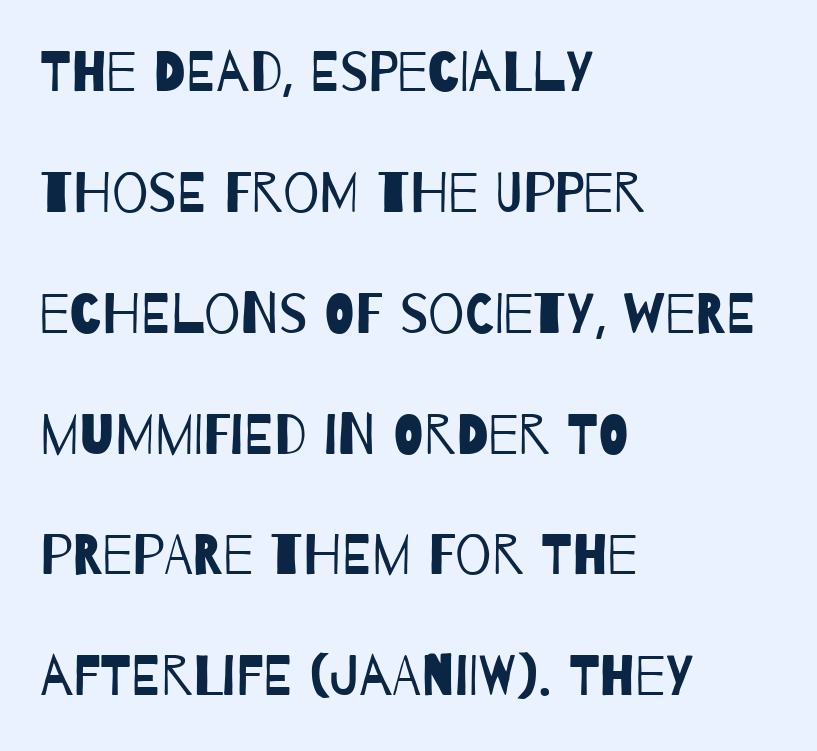
The image shows 57 px regular-weight, condensed sans-serif type; set left-aligned, loose line spacing (2.12x), normal letter spacing, not underlined; low stroke contrast and a large x-height.
